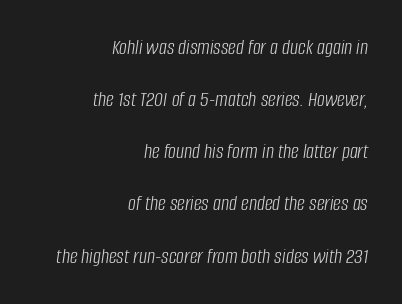
The image shows 22 px text type, italic (leaning right); set right-aligned, loose line spacing (2.37x), normal letter spacing, not underlined.
